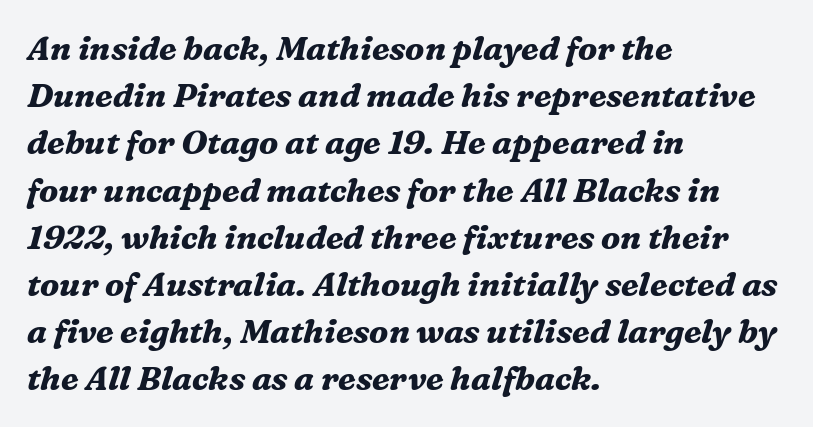
The image shows 33 px bold serif type, italic (leaning right); set left-aligned, normal line spacing (1.43x), normal letter spacing, not underlined; medium stroke contrast and a medium x-height.
